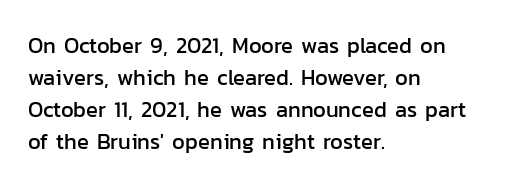
{"italic": "no", "underline": "no", "align": "left", "line_spacing": "normal", "line_spacing_ratio": 1.46, "letter_spacing": "normal", "letter_spacing_em": 0.0, "glyph_px": 22}
